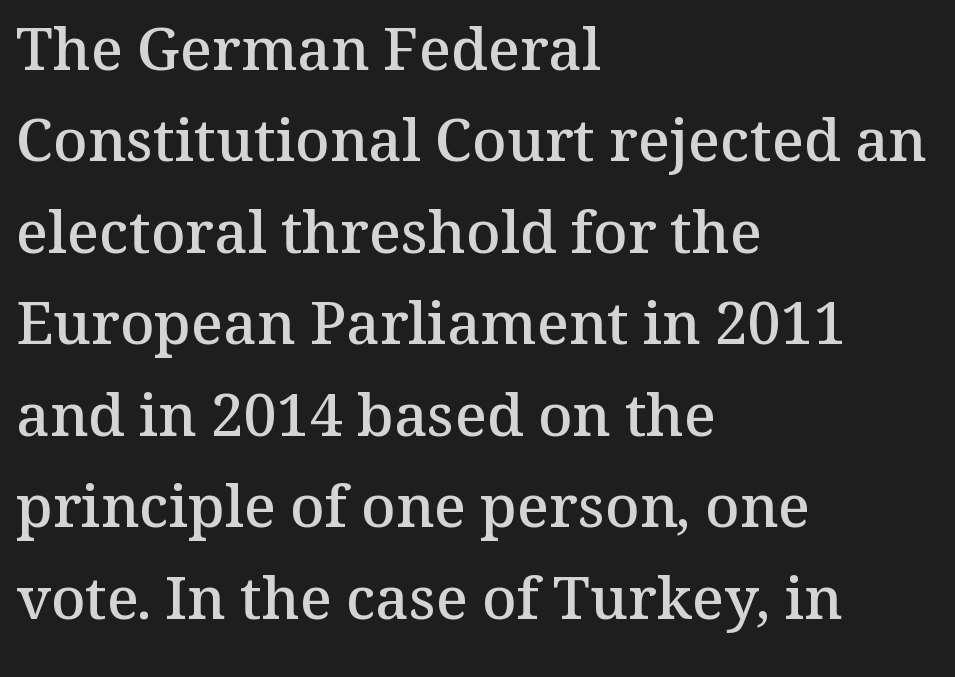
{"serif": "yes", "italic": "no", "bold": "semi", "weight": "semibold", "width": "normal", "stroke_contrast": "medium", "x_height": "medium", "monospaced": "no", "underline": "no", "align": "left", "line_spacing": "normal", "line_spacing_ratio": 1.55, "letter_spacing": "normal", "letter_spacing_em": 0.0, "glyph_px": 59}
